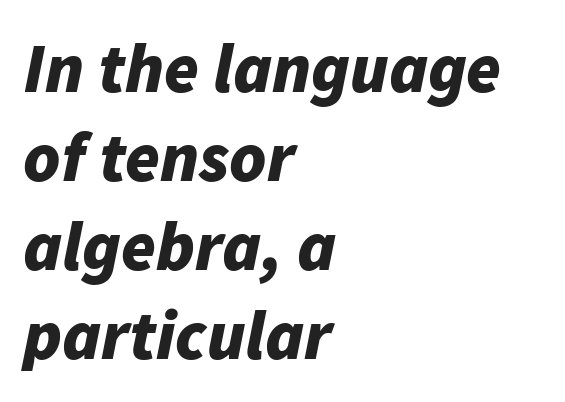
Look at the stroke-to-counter ratio: heavy, a bold. It's the slanting kind of type. Just letters on the line, the space beneath them empty. This sample is left-justified, so line endings fall wherever the words run out.
